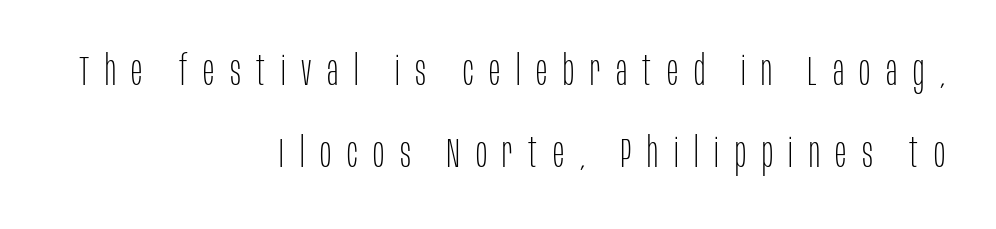
Stroke mass is kept to a normal reading level or below. All the whitespace from short lines collects on the left. How would I describe the line gaps? Wide and relaxed. The letterforms stand isolated, each surrounded by extra space. Every character sits straight up, as roman type does.
